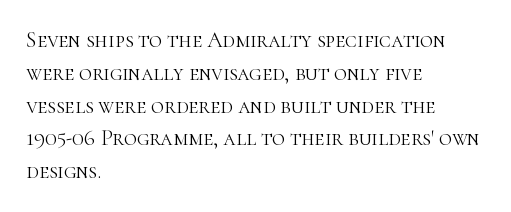
{"italic": "no", "bold": "no", "underline": "no", "align": "left", "line_spacing": "normal", "line_spacing_ratio": 1.49, "letter_spacing": "normal", "letter_spacing_em": 0.0, "glyph_px": 22}
